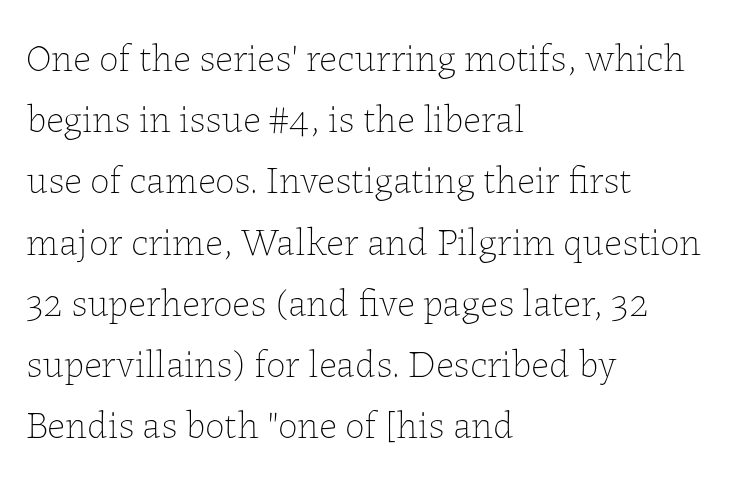
Do the characters align in a grid? No, the font is proportional. A clean baseline with only descenders dipping below it. The font's upright variant was chosen for this text. The vertical gap from one line to the next is medium.
